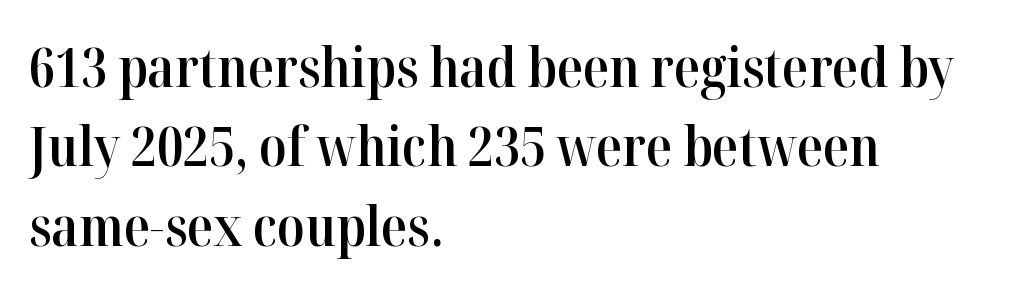
Q: Is the text bold? A: Semi-bold.
Q: Is the text italic (slanted)? A: No, it is upright.
Q: Is the typeface a serif or a sans-serif typeface? A: Serif.
Q: Is the text underlined? A: No.
Q: How is the paragraph aligned? A: Left-aligned.
Q: Is the spacing between letters normal or unusually wide? A: Normal.
Q: Is the spacing between lines tight, normal or loose? A: Normal.
Q: Width (condensed, normal, or wide)? A: Normal.
Q: Stroke contrast? A: High.
Q: x-height? A: Medium.
Q: Monospaced? A: No.
